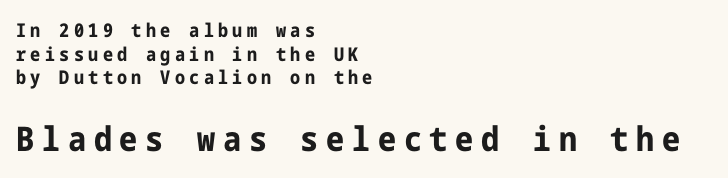
Q: Is the text bold? A: Yes.
Q: Is the text italic (slanted)? A: No, it is upright.
Q: Is the typeface a serif or a sans-serif typeface? A: Sans-serif.
Q: Is the text underlined? A: No.
Q: How is the paragraph aligned? A: Left-aligned.
Q: Is the spacing between letters normal or unusually wide? A: Unusually wide.
Q: Is the spacing between lines tight, normal or loose? A: Normal.
Q: Which block of text is set in a larger size, the first (top) or the second (bottom)? A: The second (bottom) one.
Q: Width (condensed, normal, or wide)? A: Condensed.
Q: Stroke contrast? A: Low.
Q: x-height? A: Medium.
